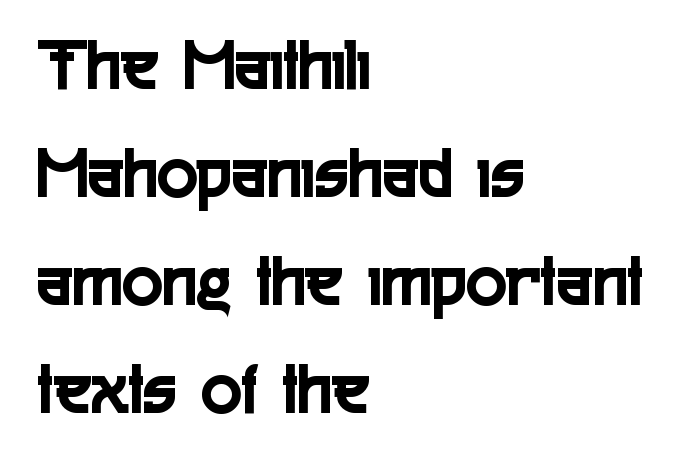
The image shows 75 px condensed sans-serif type, upright; set left-aligned, normal line spacing (1.44x), normal letter spacing, not underlined; a medium x-height.
